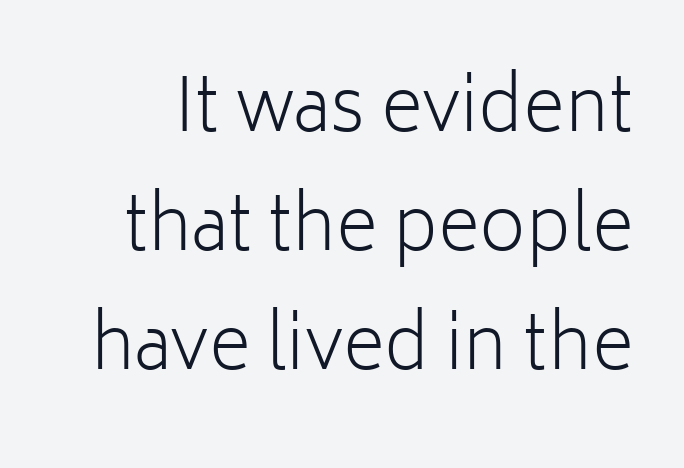
{"serif": "no", "italic": "no", "bold": "no", "weight": "light", "width": "normal", "stroke_contrast": "low", "x_height": "medium", "monospaced": "no", "underline": "no", "line_spacing": "normal", "line_spacing_ratio": 1.65, "letter_spacing": "normal", "letter_spacing_em": 0.0, "glyph_px": 72}
